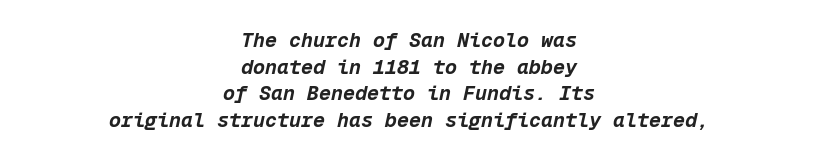
The sample has been set heavy, in full bold. Look at the tracking — it's just the regular setting, nothing added. Observe the lean: these are italic letterforms. Whoever set this chose a conventional vertical rhythm. These lines are centered, leaving both edges ragged.
